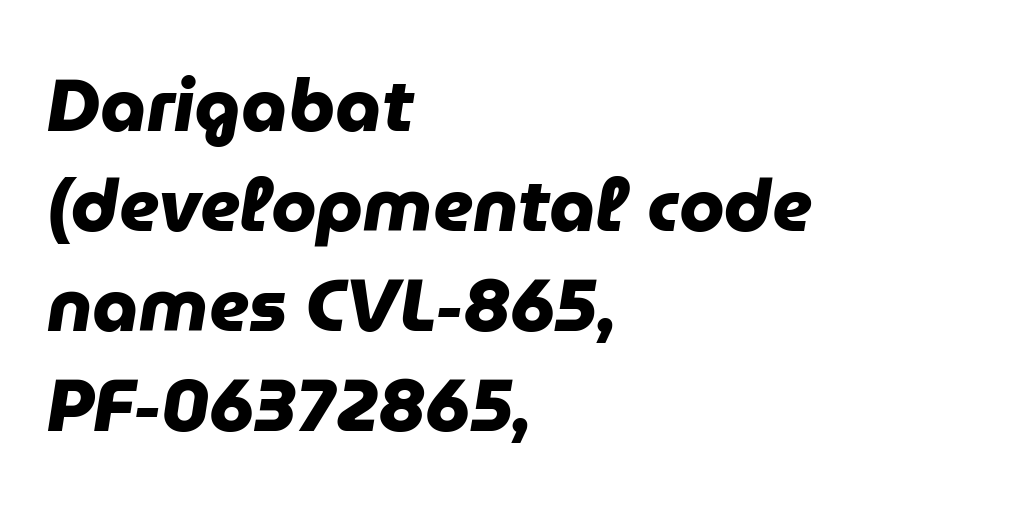
The rendering shows plain stroke endings on the letterforms — a sans-serif design. How are the letters spaced? Ordinarily, with no added tracking. Note the varied advance widths — an 'i' is clearly narrower than an 'm'. The space beneath each line is pristine and unruled. Baseline-to-baseline distance is the conventional proportion of letter height. The face used here has the dense, thick strokes of a bold.
